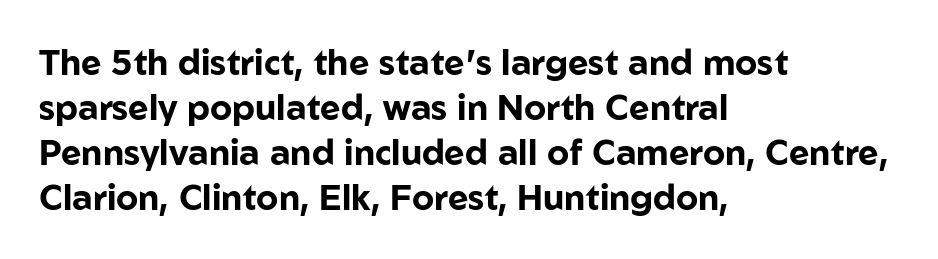
The image shows 35 px bold sans-serif type, upright; set left-aligned, normal line spacing (1.29x), normal letter spacing, not underlined; low stroke contrast and a medium x-height.
